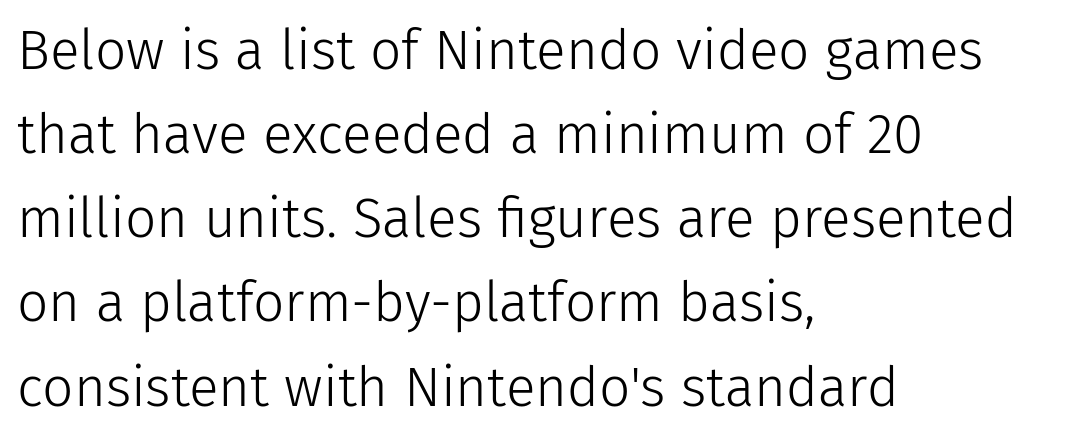
{"serif": "no", "italic": "no", "bold": "no", "weight": "light", "width": "normal", "stroke_contrast": "low", "x_height": "medium", "monospaced": "no", "underline": "no", "align": "left", "line_spacing": "normal", "line_spacing_ratio": 1.53, "letter_spacing": "normal", "letter_spacing_em": 0.0, "glyph_px": 55}
